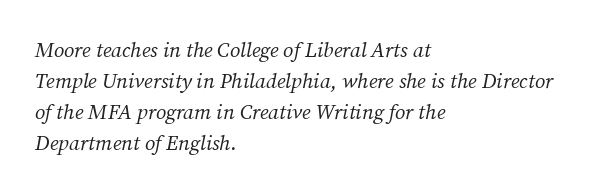
{"italic": "yes", "lean": "right", "slant_degrees": 12, "bold": "no", "underline": "no", "align": "left", "line_spacing": "normal", "line_spacing_ratio": 1.47, "letter_spacing": "normal", "letter_spacing_em": 0.0, "glyph_px": 21}
